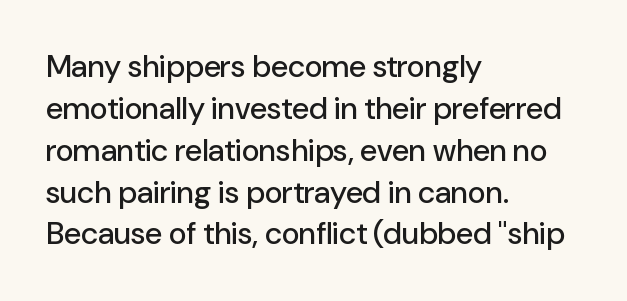
Each line starts at the same left margin while the right side varies. A typesetter would call this proportional, since set widths differ per character. Notice how descenders clear the ascenders below comfortably — that's standard leading. Descenders are the only things crossing below the line.
